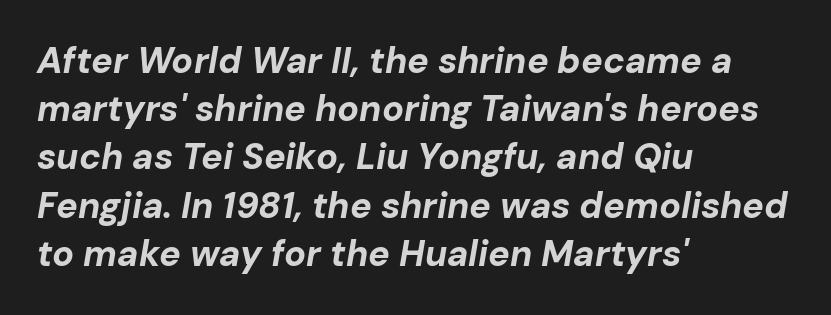
{"italic": "yes", "lean": "right", "slant_degrees": 10, "bold": "yes", "weight": "bold", "width": "normal", "stroke_contrast": "low", "x_height": "medium", "monospaced": "no", "underline": "no", "align": "left", "line_spacing": "normal", "line_spacing_ratio": 1.34, "letter_spacing": "normal", "letter_spacing_em": 0.0, "glyph_px": 36}
